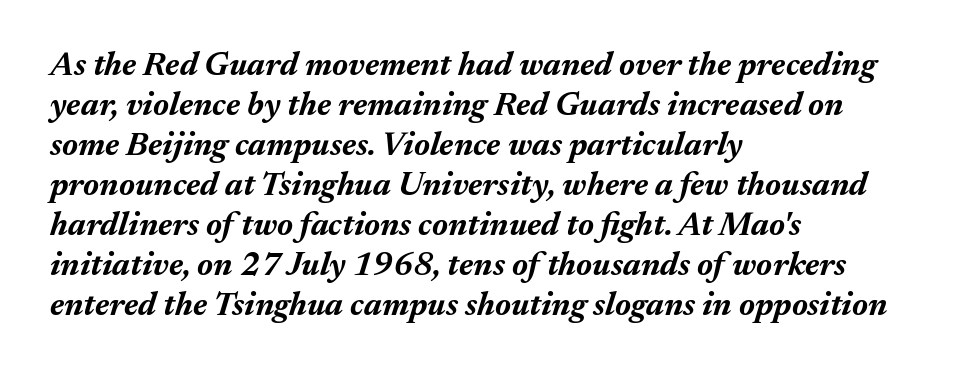
The image shows 33 px bold type, italic (leaning right); set left-aligned, line spacing 1.21x, normal letter spacing, not underlined; medium stroke contrast and a medium x-height.
